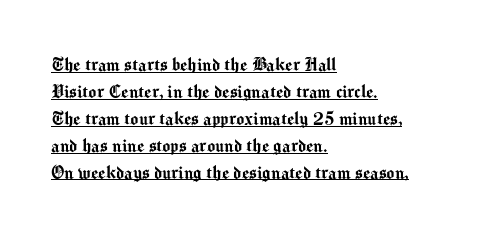
Q: Is the text italic (slanted)? A: No, it is upright.
Q: Is the text underlined? A: Yes.
Q: How is the paragraph aligned? A: Left-aligned.
Q: Is the spacing between letters normal or unusually wide? A: Normal.
Q: Is the spacing between lines tight, normal or loose? A: Normal.
